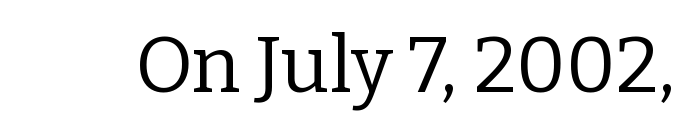
Q: Is the text bold? A: No.
Q: Is the text italic (slanted)? A: No, it is upright.
Q: Is the typeface a serif or a sans-serif typeface? A: Serif.
Q: Is the text underlined? A: No.
Q: Is the spacing between letters normal or unusually wide? A: Normal.
Q: Width (condensed, normal, or wide)? A: Normal.
Q: Stroke contrast? A: Low.
Q: x-height? A: Medium.
Q: Monospaced? A: No.
